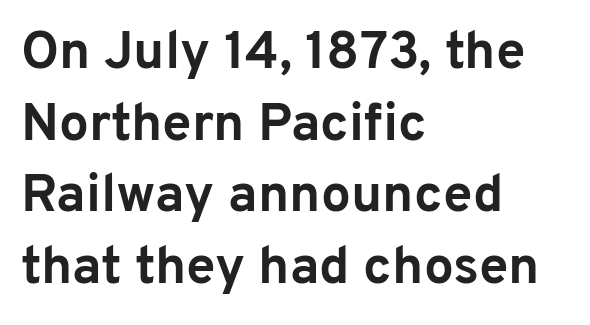
What's the leading like? Ordinary, nothing unusual. Posture: vertical. The rendering uses natural spacing where letterforms have individual widths. Does the weight exceed regular? Yes, all the way to bold. Is this a sans? Yes — the strokes have no serifs.
